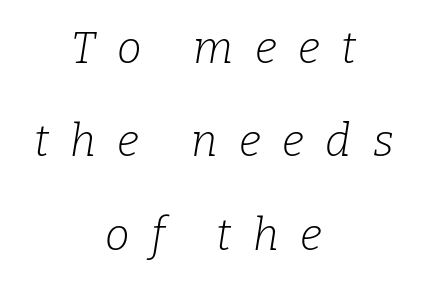
{"serif": "yes", "italic": "yes", "lean": "right", "slant_degrees": 9, "bold": "no", "weight": "light", "width": "normal", "stroke_contrast": "low", "x_height": "medium", "monospaced": "no", "underline": "no", "align": "center", "line_spacing": "loose", "line_spacing_ratio": 2.12, "letter_spacing": "wide", "letter_spacing_em": 0.49, "glyph_px": 44}
